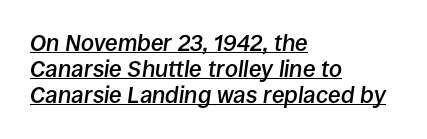
Q: Is the text bold? A: Semi-bold.
Q: Is the text italic (slanted)? A: Yes, it leans right by about 8 degrees.
Q: Is the text underlined? A: Yes.
Q: How is the paragraph aligned? A: Left-aligned.
Q: Is the spacing between letters normal or unusually wide? A: Normal.
Q: Is the spacing between lines tight, normal or loose? A: Tight.
